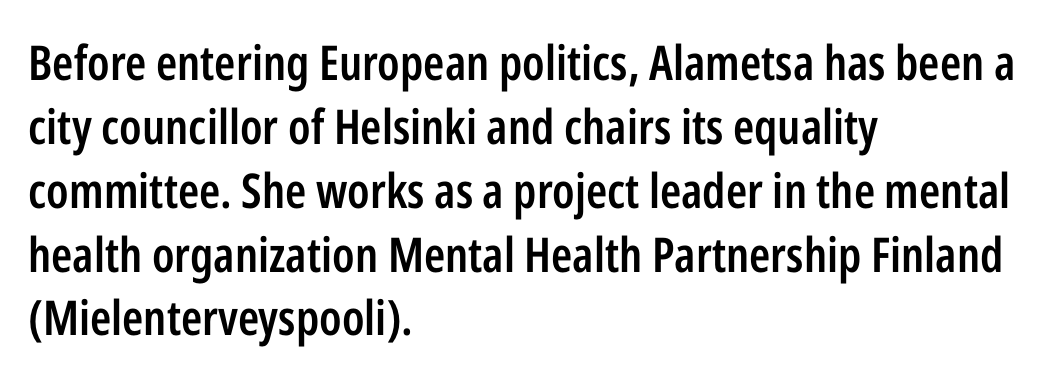
Q: Is the text bold? A: Semi-bold.
Q: Is the text italic (slanted)? A: No, it is upright.
Q: Is the typeface a serif or a sans-serif typeface? A: Sans-serif.
Q: Is the text underlined? A: No.
Q: How is the paragraph aligned? A: Left-aligned.
Q: Is the spacing between letters normal or unusually wide? A: Normal.
Q: Is the spacing between lines tight, normal or loose? A: Normal.
Q: Width (condensed, normal, or wide)? A: Condensed.
Q: Stroke contrast? A: Low.
Q: x-height? A: Medium.
Q: Monospaced? A: No.
